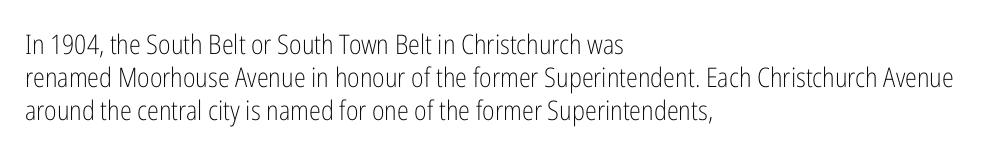
Q: Is the text bold? A: No.
Q: Is the text italic (slanted)? A: No, it is upright.
Q: Is the text underlined? A: No.
Q: How is the paragraph aligned? A: Left-aligned.
Q: Is the spacing between letters normal or unusually wide? A: Normal.
